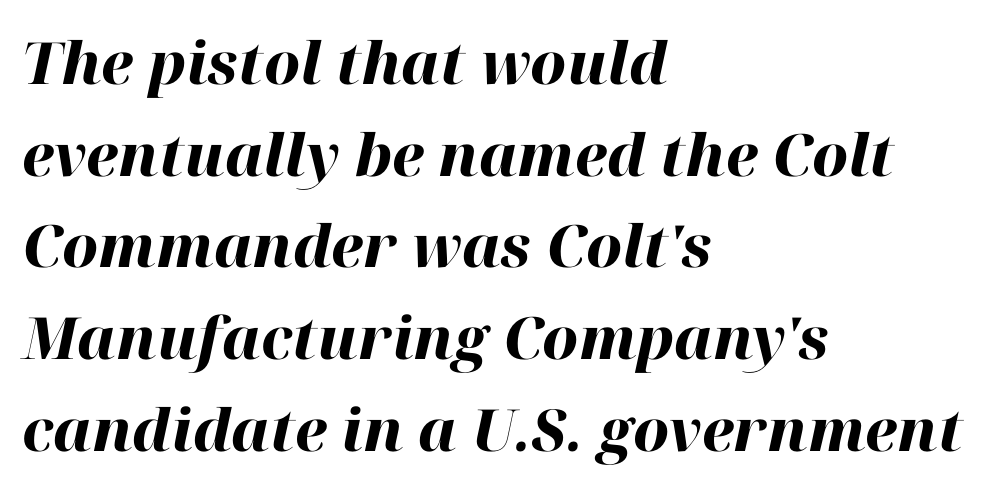
The image shows 58 px heavy type, italic (leaning right); set left-aligned, normal line spacing (1.58x), normal letter spacing, not underlined; high stroke contrast and a medium x-height.
